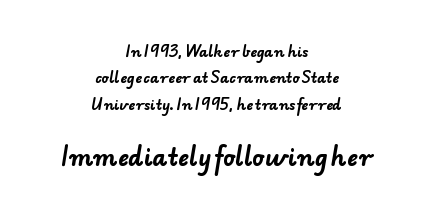
{"bold": "yes", "underline": "no", "align": "center", "line_spacing_ratio": 1.89, "letter_spacing": "normal", "letter_spacing_em": 0.0, "larger_block": "second", "size_ratio": 1.64, "glyph_px": 23}
